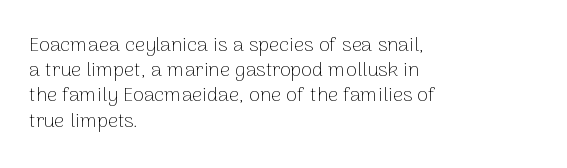
{"italic": "no", "bold": "no", "underline": "no", "align": "left", "line_spacing": "normal", "line_spacing_ratio": 1.26, "letter_spacing": "normal", "letter_spacing_em": 0.0, "glyph_px": 20}
